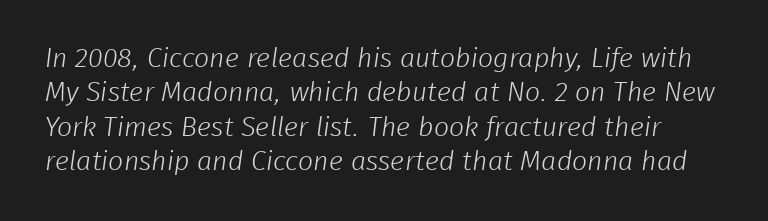
Q: Is the text bold? A: No.
Q: Is the text underlined? A: No.
Q: Is the spacing between letters normal or unusually wide? A: Normal.
Q: Is the spacing between lines tight, normal or loose? A: Normal.
